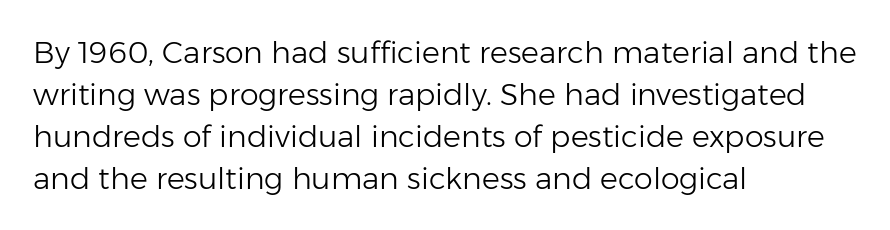
{"serif": "no", "italic": "no", "bold": "no", "weight": "light", "width": "normal", "stroke_contrast": "low", "x_height": "medium", "monospaced": "no", "underline": "no", "align": "left", "line_spacing": "normal", "line_spacing_ratio": 1.4, "letter_spacing": "normal", "letter_spacing_em": 0.0, "glyph_px": 30}
